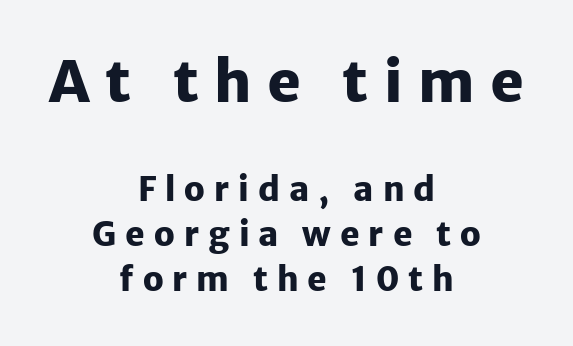
Regarding serifs, this sample does without them. Two sizes are in play, and the larger belongs to the first block. Think of a printed novel: that variable character pitch is what you see here. In CSS terms this would be text-align: center.
